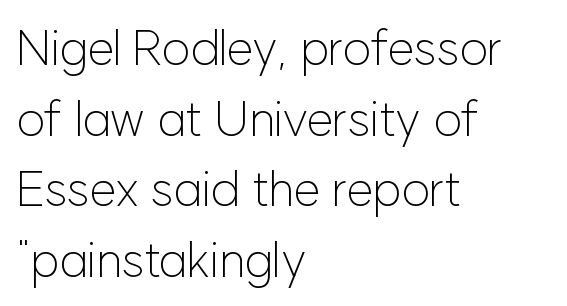
Q: Is the text bold? A: No.
Q: Is the text italic (slanted)? A: No, it is upright.
Q: Is the typeface a serif or a sans-serif typeface? A: Sans-serif.
Q: Is the text underlined? A: No.
Q: How is the paragraph aligned? A: Left-aligned.
Q: Is the spacing between letters normal or unusually wide? A: Normal.
Q: Is the spacing between lines tight, normal or loose? A: Normal.
Q: Width (condensed, normal, or wide)? A: Normal.
Q: Stroke contrast? A: Low.
Q: x-height? A: Medium.
Q: Monospaced? A: No.
